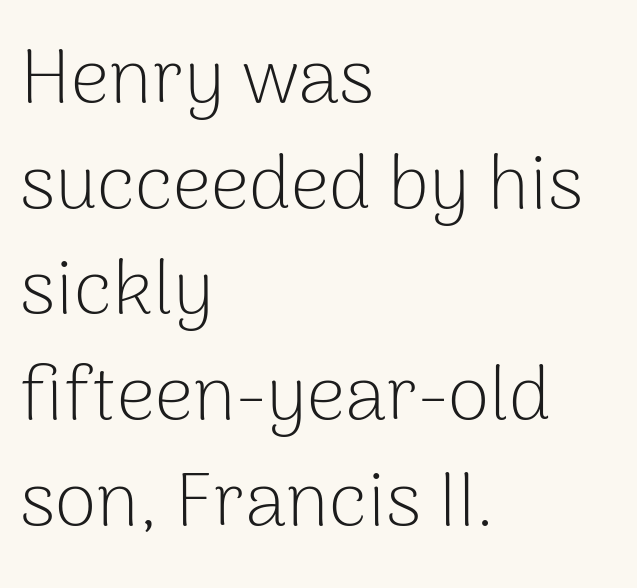
The image shows 76 px light sans-serif type, upright; set left-aligned, normal line spacing (1.39x), normal letter spacing, not underlined; low stroke contrast and a medium x-height.
